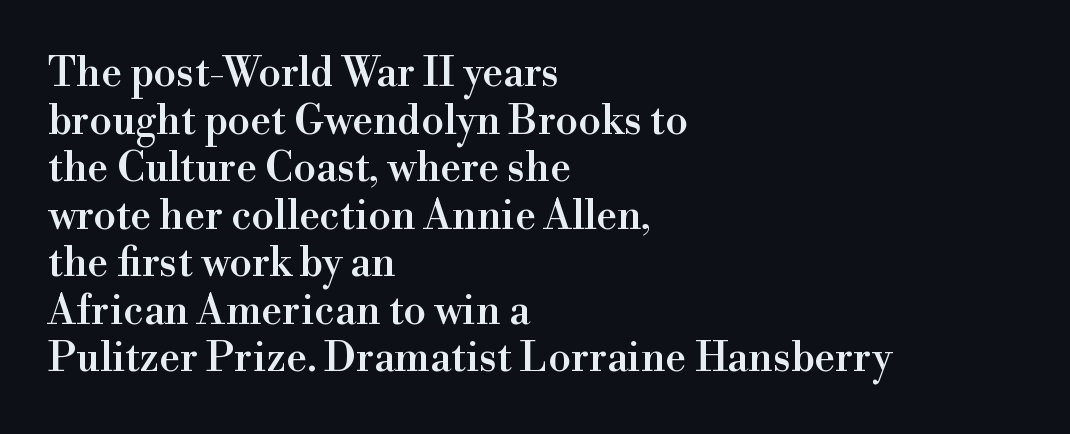
Q: Is the text italic (slanted)? A: No, it is upright.
Q: Is the typeface a serif or a sans-serif typeface? A: Serif.
Q: Is the text underlined? A: No.
Q: How is the paragraph aligned? A: Left-aligned.
Q: Is the spacing between letters normal or unusually wide? A: Normal.
Q: Width (condensed, normal, or wide)? A: Normal.
Q: Stroke contrast? A: High.
Q: x-height? A: Small.
Q: Monospaced? A: No.
